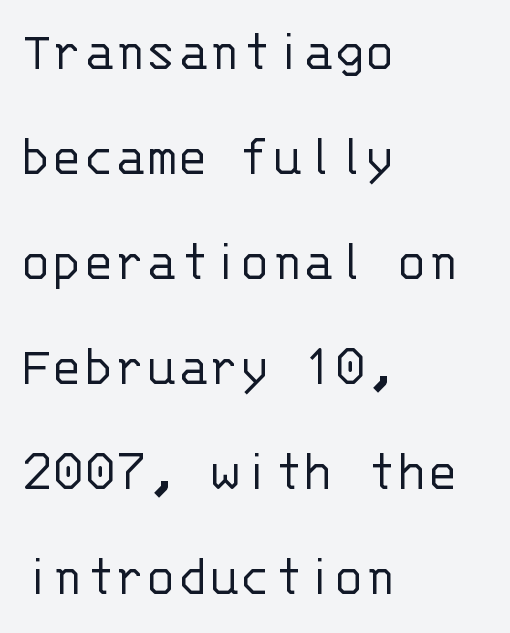
Note: no serifs on the glyphs. Look at the tracking — it's just the regular setting, nothing added. Check under the words: just untouched page. Think standard paragraph weight, or any step lighter than that.
